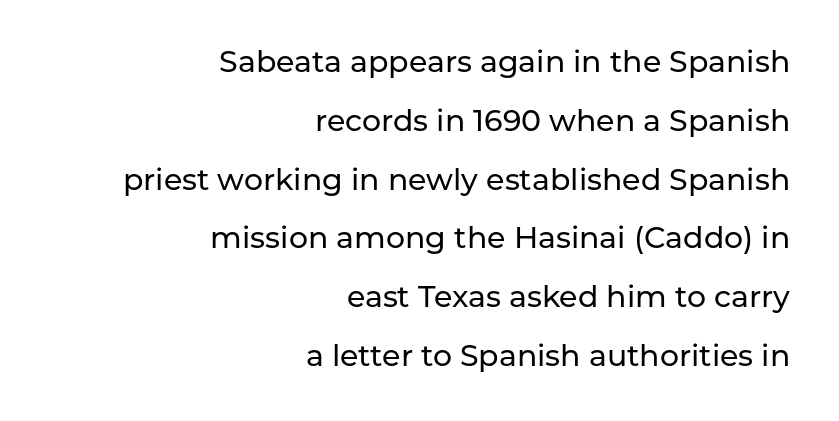
If you measured baseline to baseline, you'd find a long distance. Horizontally, the lines are justified to the trailing edge only. In terms of letterspacing, this is plain default setting. This is the regular roman posture of the typeface. Beneath every word, the page is bare.
